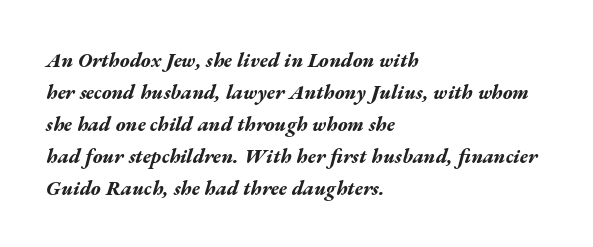
The image shows 20 px bold type, italic (leaning right); set left-aligned, normal line spacing (1.6x), normal letter spacing, not underlined.
